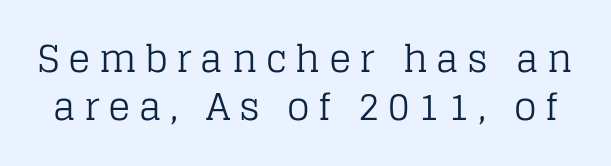
The image shows 37 px regular-weight serif type, upright; set normal line spacing (1.31x), unusually wide letter spacing (+0.23 em), not underlined; low stroke contrast and a large x-height.
